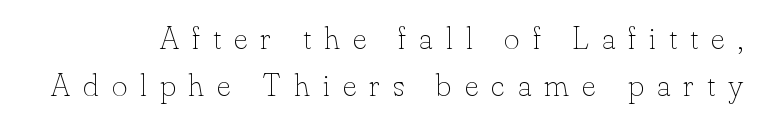
The image shows 33 px thin type, upright; set normal line spacing (1.42x), unusually wide letter spacing (+0.4 em), not underlined; low stroke contrast and a small x-height.
